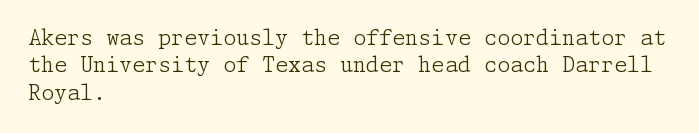
The image shows 21 px text type, upright; set left-aligned, normal line spacing (1.3x), normal letter spacing, not underlined.
